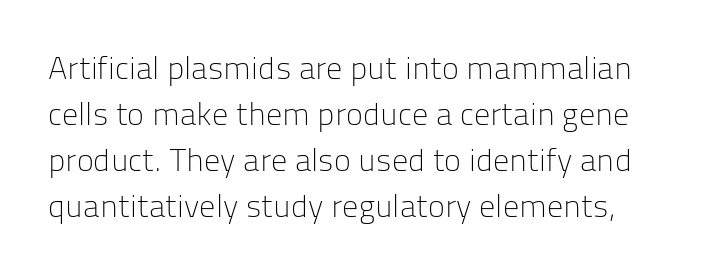
{"serif": "no", "italic": "no", "bold": "no", "weight": "light", "width": "normal", "stroke_contrast": "low", "x_height": "medium", "monospaced": "no", "underline": "no", "line_spacing": "normal", "line_spacing_ratio": 1.44, "letter_spacing": "normal", "letter_spacing_em": 0.0, "glyph_px": 32}
